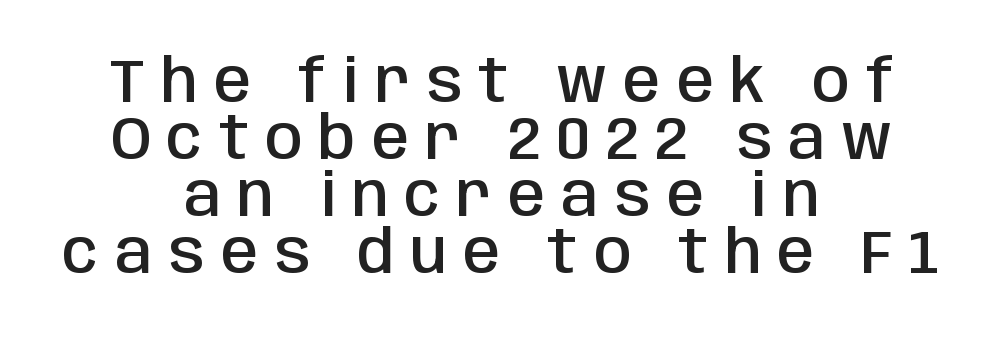
Q: Is the text bold? A: Semi-bold.
Q: Is the text italic (slanted)? A: No, it is upright.
Q: Is the typeface a serif or a sans-serif typeface? A: Sans-serif.
Q: Is the text underlined? A: No.
Q: How is the paragraph aligned? A: Centered.
Q: Is the spacing between letters normal or unusually wide? A: Unusually wide.
Q: Is the spacing between lines tight, normal or loose? A: Tight.
Q: Width (condensed, normal, or wide)? A: Condensed.
Q: Stroke contrast? A: Low.
Q: x-height? A: Large.
Q: Monospaced? A: No.
